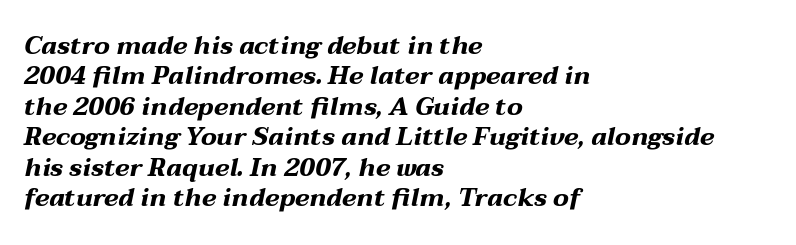
{"italic": "yes", "lean": "right", "slant_degrees": 12, "bold": "yes", "underline": "no", "align": "left", "line_spacing_ratio": 1.22, "letter_spacing": "normal", "letter_spacing_em": 0.0, "glyph_px": 25}
